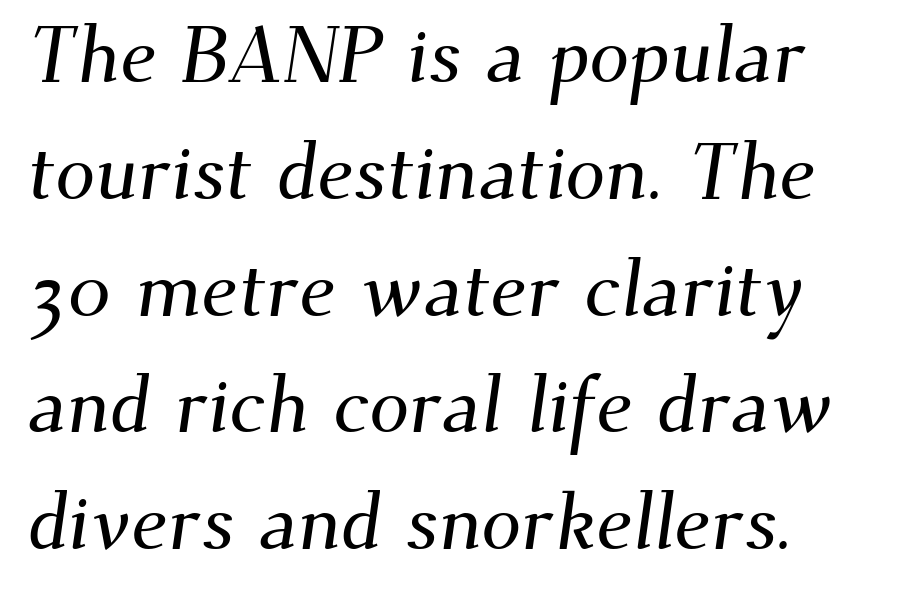
The image shows 80 px serif type; set left-aligned, normal line spacing (1.46x), normal letter spacing, not underlined; medium stroke contrast and a small x-height.
